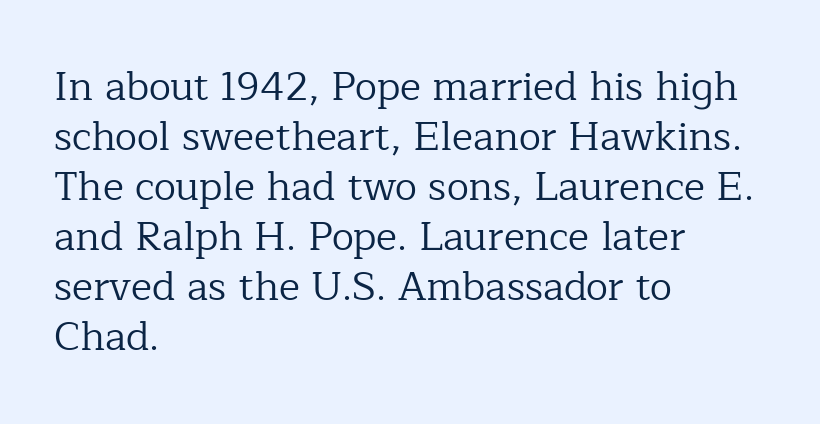
Q: Is the text bold? A: No.
Q: Is the text italic (slanted)? A: No, it is upright.
Q: Is the typeface a serif or a sans-serif typeface? A: Serif.
Q: Is the text underlined? A: No.
Q: How is the paragraph aligned? A: Left-aligned.
Q: Is the spacing between letters normal or unusually wide? A: Normal.
Q: Is the spacing between lines tight, normal or loose? A: Normal.
Q: Width (condensed, normal, or wide)? A: Normal.
Q: Stroke contrast? A: Low.
Q: x-height? A: Medium.
Q: Monospaced? A: No.
